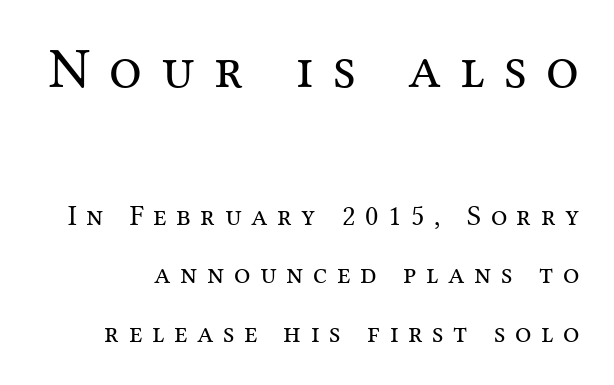
Q: Is the text bold? A: No.
Q: Is the text italic (slanted)? A: No, it is upright.
Q: Is the typeface a serif or a sans-serif typeface? A: Serif.
Q: Is the text underlined? A: No.
Q: Is the spacing between letters normal or unusually wide? A: Unusually wide.
Q: Is the spacing between lines tight, normal or loose? A: Loose.
Q: Which block of text is set in a larger size, the first (top) or the second (bottom)? A: The first (top) one.
Q: Width (condensed, normal, or wide)? A: Normal.
Q: Stroke contrast? A: Medium.
Q: x-height? A: Medium.
Q: Monospaced? A: No.
